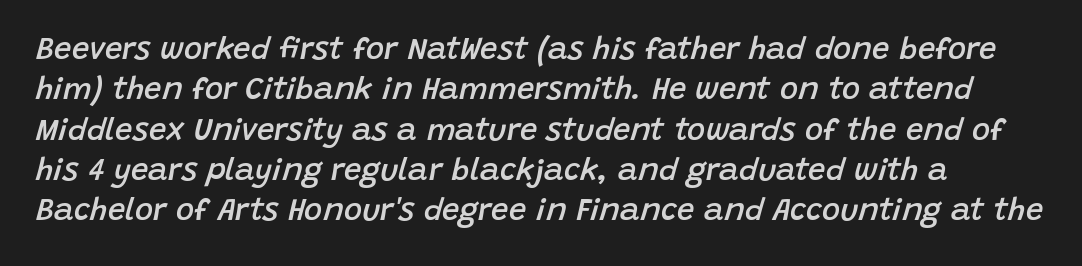
The image shows 31 px semibold type, italic (leaning right); set normal line spacing (1.3x), normal letter spacing, not underlined; low stroke contrast and a large x-height.
